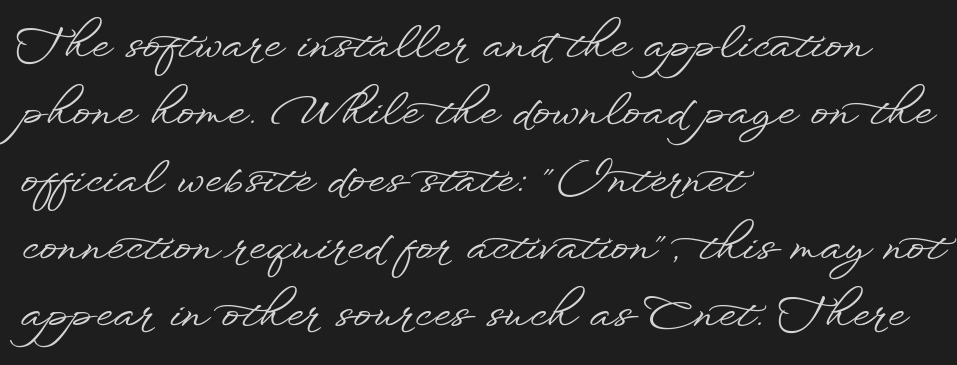
Q: Is the text italic (slanted)? A: Yes.
Q: Is the typeface a serif or a sans-serif typeface? A: Sans-serif.
Q: Is the text underlined? A: No.
Q: How is the paragraph aligned? A: Left-aligned.
Q: Is the spacing between letters normal or unusually wide? A: Normal.
Q: Is the spacing between lines tight, normal or loose? A: Normal.
Q: Width (condensed, normal, or wide)? A: Wide.
Q: Stroke contrast? A: Low.
Q: x-height? A: Small.
Q: Monospaced? A: No.
